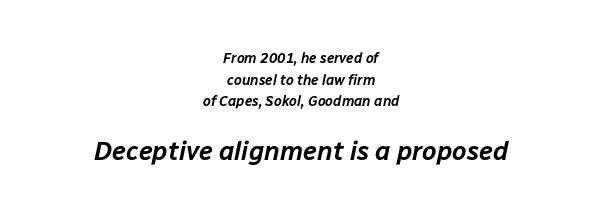
{"italic": "yes", "lean": "right", "slant_degrees": 12, "underline": "no", "align": "center", "line_spacing": "normal", "line_spacing_ratio": 1.55, "letter_spacing": "normal", "letter_spacing_em": 0.0, "larger_block": "second", "size_ratio": 1.86, "glyph_px": 26}
